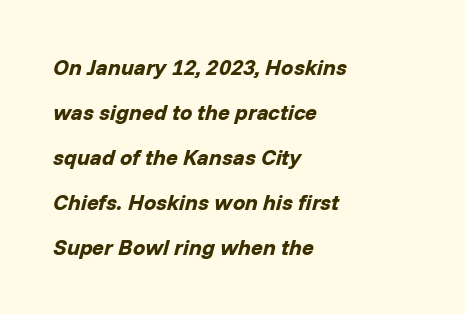
The block of text is sparse from top to bottom, with ample space between rows. A classic flush-left, rag-right setting is used for this passage. Students, this is bold: see how much ink each stroke carries. What stands out about the letter spacing? Nothing — it is the standard amount. Characters are canted at an angle relative to the baseline's perpendicular.
